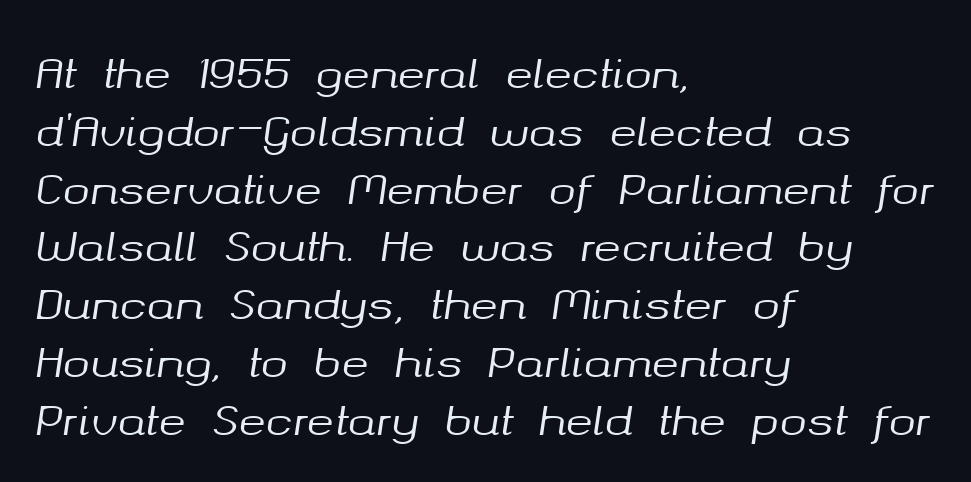
Q: Is the text italic (slanted)? A: Yes, it leans right by about 8 degrees.
Q: Is the text underlined? A: No.
Q: How is the paragraph aligned? A: Left-aligned.
Q: Is the spacing between letters normal or unusually wide? A: Normal.
Q: Is the spacing between lines tight, normal or loose? A: Normal.
Q: Width (condensed, normal, or wide)? A: Normal.
Q: Stroke contrast? A: Medium.
Q: x-height? A: Medium.
Q: Monospaced? A: No.
